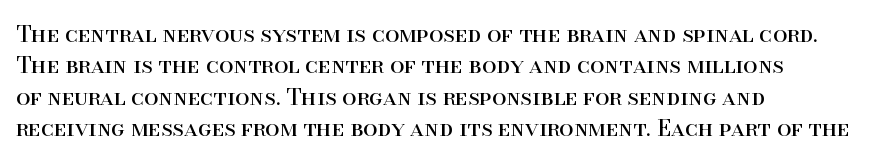
{"italic": "no", "bold": "no", "underline": "no", "align": "left", "line_spacing": "normal", "line_spacing_ratio": 1.36, "letter_spacing": "normal", "letter_spacing_em": 0.0, "glyph_px": 23}
